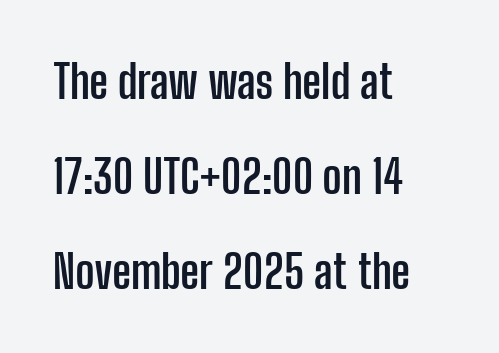
{"serif": "no", "italic": "no", "bold": "yes", "weight": "semibold", "width": "condensed", "stroke_contrast": "low", "x_height": "medium", "monospaced": "no", "underline": "no", "align": "left", "line_spacing": "loose", "line_spacing_ratio": 2.07, "letter_spacing": "normal", "letter_spacing_em": 0.0, "glyph_px": 46}
